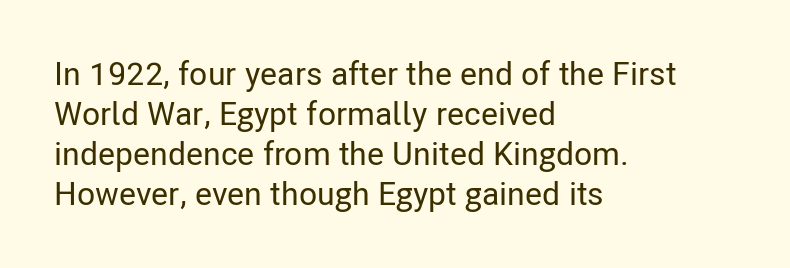
Q: Is the text italic (slanted)? A: No, it is upright.
Q: Is the typeface a serif or a sans-serif typeface? A: Sans-serif.
Q: Is the text underlined? A: No.
Q: How is the paragraph aligned? A: Left-aligned.
Q: Is the spacing between letters normal or unusually wide? A: Normal.
Q: Width (condensed, normal, or wide)? A: Condensed.
Q: Stroke contrast? A: Low.
Q: x-height? A: Medium.
Q: Monospaced? A: No.
